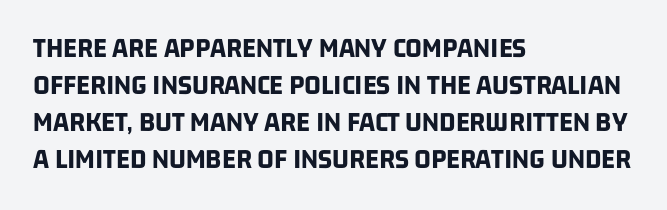
Q: Is the text bold? A: Yes.
Q: Is the typeface a serif or a sans-serif typeface? A: Sans-serif.
Q: Is the text underlined? A: No.
Q: How is the paragraph aligned? A: Left-aligned.
Q: Is the spacing between letters normal or unusually wide? A: Normal.
Q: Is the spacing between lines tight, normal or loose? A: Normal.
Q: Width (condensed, normal, or wide)? A: Condensed.
Q: Stroke contrast? A: Low.
Q: x-height? A: Large.
Q: Monospaced? A: No.
